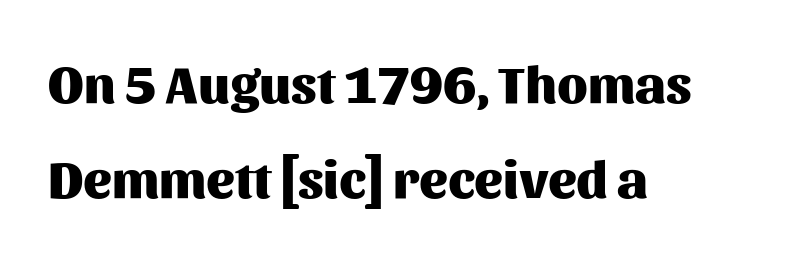
This rendering leaves character spacing at its baseline value. Looks like regular typesetting: each glyph gets only the width it needs. The type sits square on the baseline with zero lean. This rendering features lettering with no underline.
